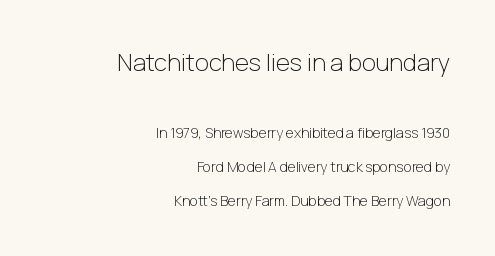
Q: Is the text bold? A: No.
Q: Is the text italic (slanted)? A: No, it is upright.
Q: Is the text underlined? A: No.
Q: How is the paragraph aligned? A: Right-aligned.
Q: Is the spacing between letters normal or unusually wide? A: Normal.
Q: Is the spacing between lines tight, normal or loose? A: Loose.
Q: Which block of text is set in a larger size, the first (top) or the second (bottom)? A: The first (top) one.
